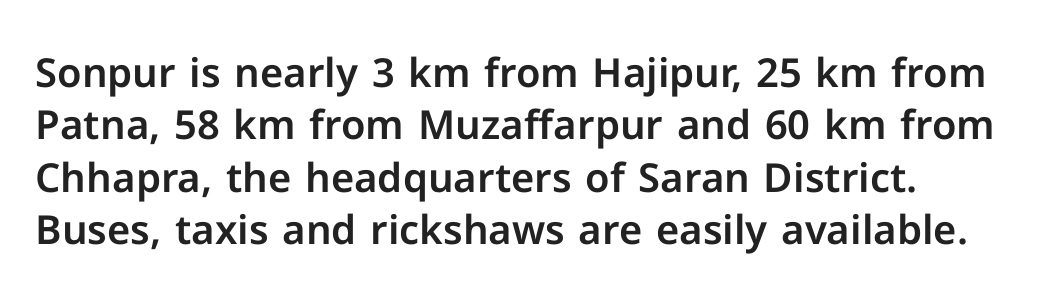
Q: Is the text italic (slanted)? A: No, it is upright.
Q: Is the typeface a serif or a sans-serif typeface? A: Sans-serif.
Q: Is the text underlined? A: No.
Q: How is the paragraph aligned? A: Left-aligned.
Q: Is the spacing between letters normal or unusually wide? A: Normal.
Q: Is the spacing between lines tight, normal or loose? A: Normal.
Q: Width (condensed, normal, or wide)? A: Normal.
Q: Stroke contrast? A: Low.
Q: x-height? A: Medium.
Q: Monospaced? A: No.
